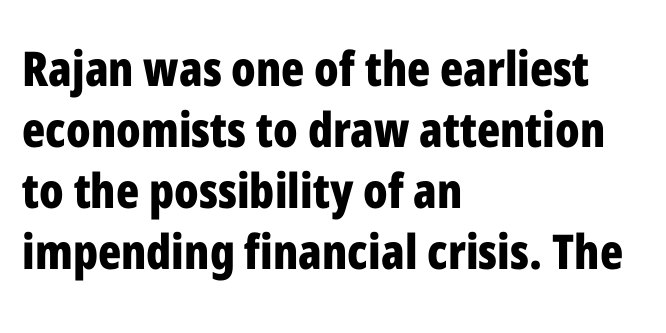
{"serif": "no", "italic": "no", "bold": "yes", "weight": "bold", "width": "condensed", "stroke_contrast": "low", "x_height": "medium", "monospaced": "no", "underline": "no", "align": "left", "line_spacing": "normal", "line_spacing_ratio": 1.27, "letter_spacing": "normal", "letter_spacing_em": 0.0, "glyph_px": 48}
